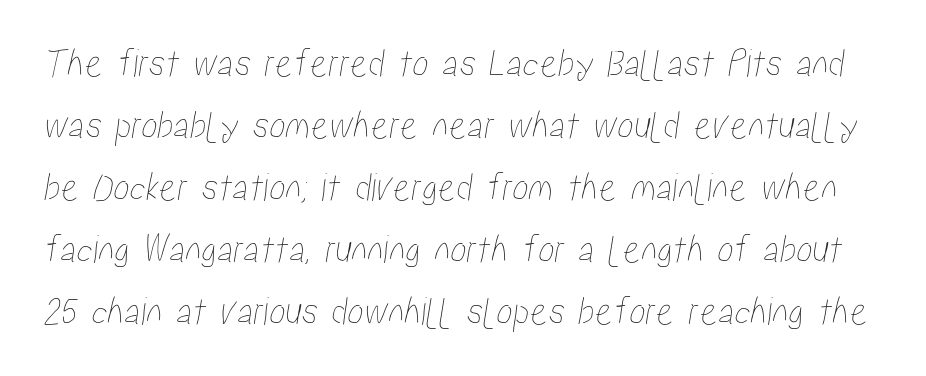
{"width": "condensed", "stroke_contrast": "low", "x_height": "medium", "monospaced": "no", "underline": "no", "line_spacing": "normal", "line_spacing_ratio": 1.51, "letter_spacing": "normal", "letter_spacing_em": 0.0, "glyph_px": 41}
